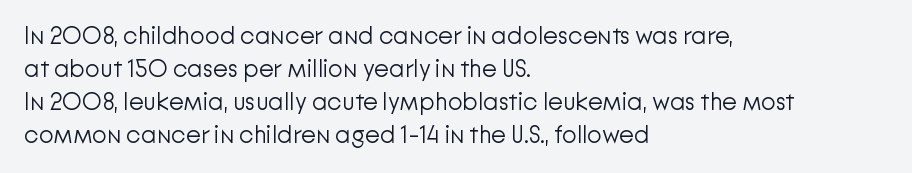
{"italic": "no", "bold": "no", "underline": "no", "align": "left", "line_spacing": "normal", "line_spacing_ratio": 1.38, "letter_spacing": "normal", "letter_spacing_em": 0.0, "glyph_px": 24}
